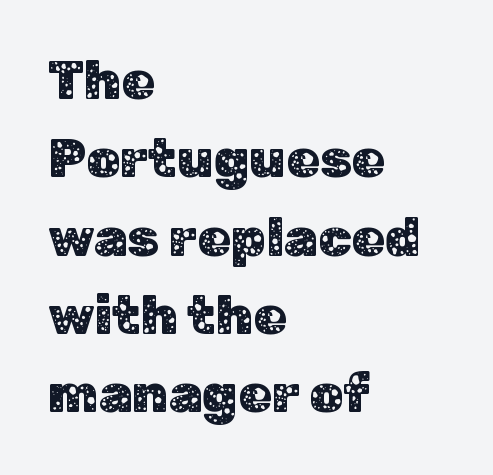
{"serif": "no", "italic": "no", "width": "normal", "stroke_contrast": "low", "x_height": "medium", "monospaced": "no", "underline": "no", "align": "left", "line_spacing": "normal", "line_spacing_ratio": 1.45, "letter_spacing": "normal", "letter_spacing_em": 0.0, "glyph_px": 54}
